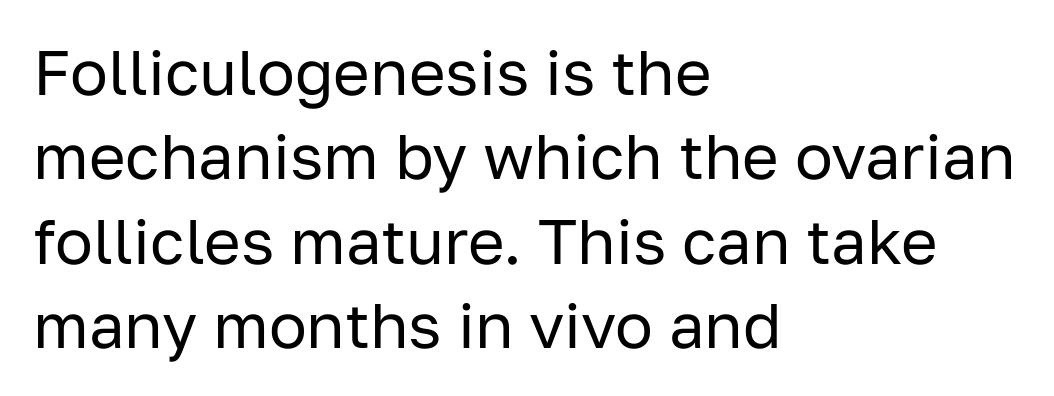
The image shows 63 px regular-weight sans-serif type, upright; set left-aligned, normal line spacing (1.34x), normal letter spacing, not underlined; low stroke contrast and a medium x-height.
